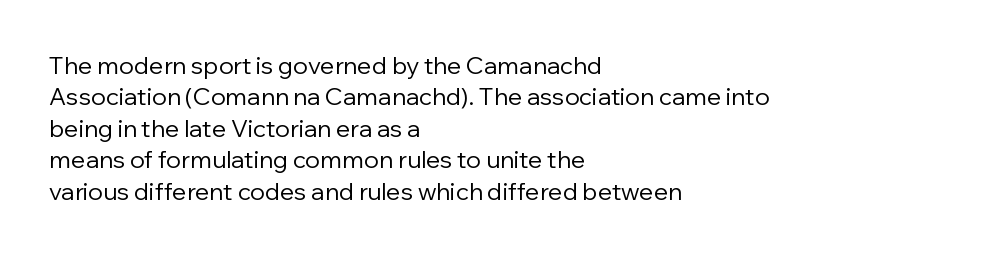
Q: Is the text bold? A: No.
Q: Is the text italic (slanted)? A: No, it is upright.
Q: Is the text underlined? A: No.
Q: How is the paragraph aligned? A: Left-aligned.
Q: Is the spacing between letters normal or unusually wide? A: Normal.
Q: Is the spacing between lines tight, normal or loose? A: Normal.
